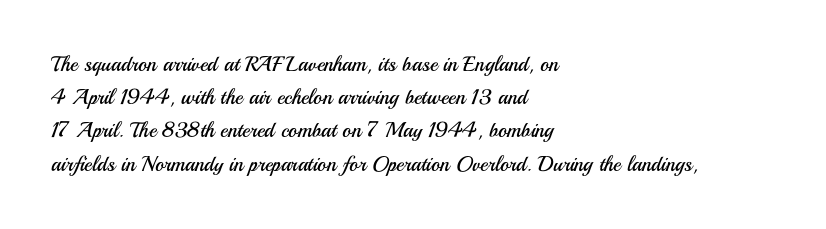
The face looks like a standard text weight, possibly lighter. Short and long lines alike share a common starting point at left. Vertically, the passage feels balanced, rows spaced as you'd expect. A bare baseline throughout the passage. Here the glyphs are tracked normally, forming tight word shapes.
